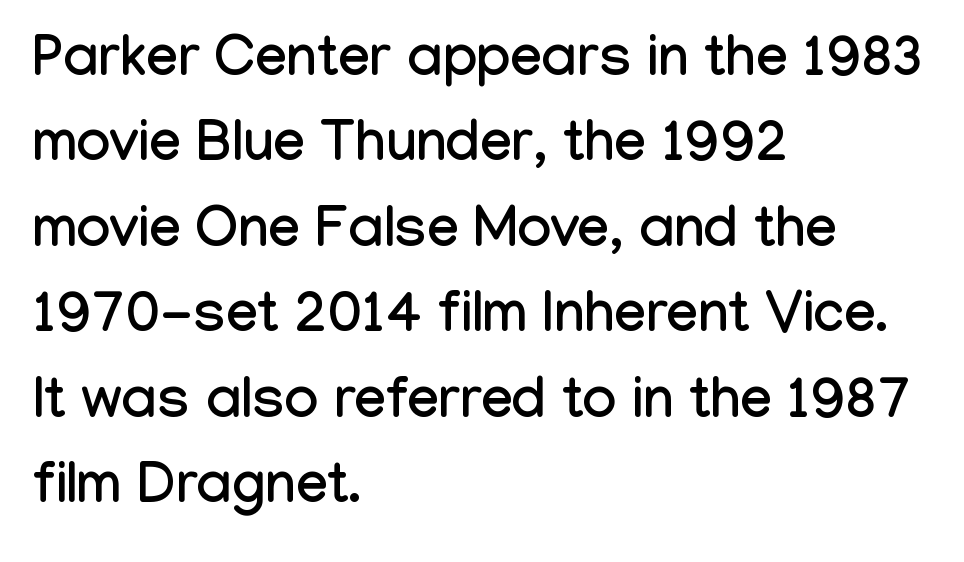
The image shows 57 px condensed sans-serif type, upright; set left-aligned, normal line spacing (1.5x), normal letter spacing, not underlined; low stroke contrast and a medium x-height.
